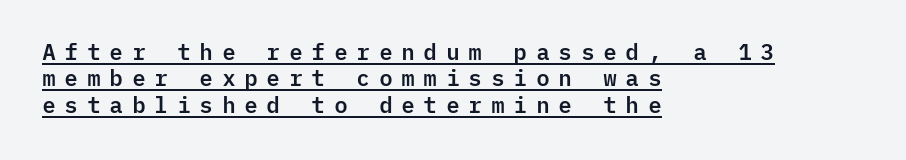
Where is the straight margin? On the left. The line texture is sparse and dotted thanks to wide tracking. In designer terms, the underline attribute is active on this setting. It's the straight-up-and-down kind of type.
